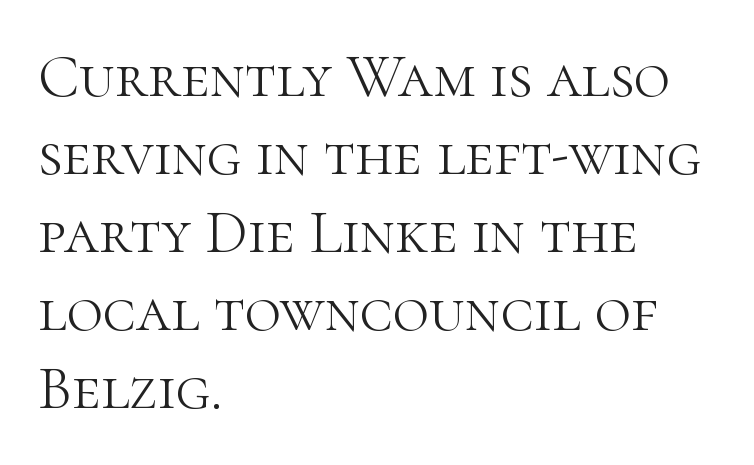
The image shows 62 px light serif type, upright; set left-aligned, normal line spacing (1.26x), normal letter spacing, not underlined; high stroke contrast and a medium x-height.
